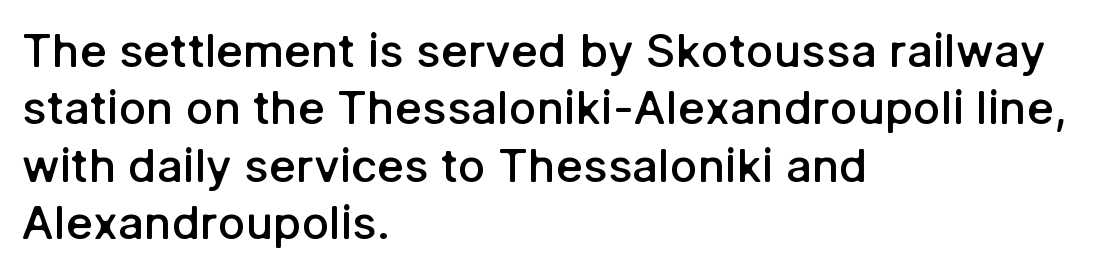
Here the glyphs are tracked normally, forming tight word shapes. Horizontal bands of white between lines are of average thickness. The type sits square on the baseline with zero lean. Semibold letterforms, between regular and bold.
